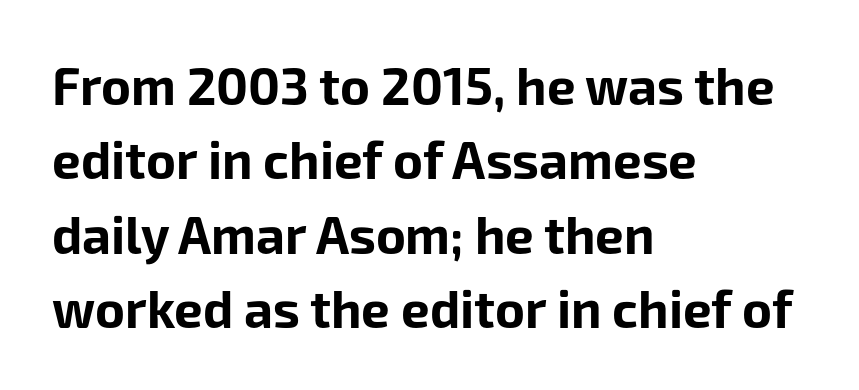
Q: Is the text bold? A: Yes.
Q: Is the text italic (slanted)? A: No, it is upright.
Q: Is the typeface a serif or a sans-serif typeface? A: Sans-serif.
Q: Is the text underlined? A: No.
Q: How is the paragraph aligned? A: Left-aligned.
Q: Is the spacing between letters normal or unusually wide? A: Normal.
Q: Is the spacing between lines tight, normal or loose? A: Normal.
Q: Width (condensed, normal, or wide)? A: Normal.
Q: Stroke contrast? A: Low.
Q: x-height? A: Medium.
Q: Monospaced? A: No.
